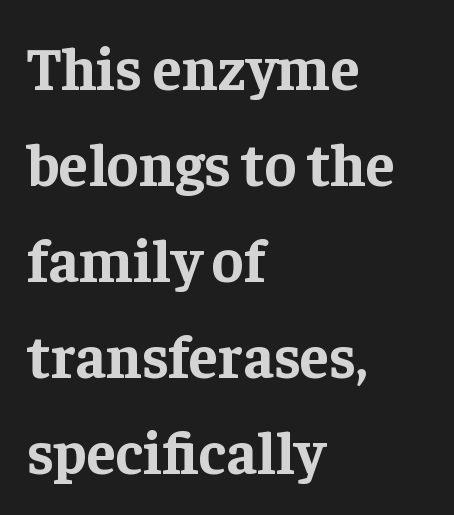
{"serif": "yes", "italic": "no", "bold": "yes", "weight": "bold", "width": "normal", "stroke_contrast": "low", "x_height": "medium", "monospaced": "no", "underline": "no", "align": "left", "line_spacing": "normal", "line_spacing_ratio": 1.6, "letter_spacing": "normal", "letter_spacing_em": 0.0, "glyph_px": 60}
